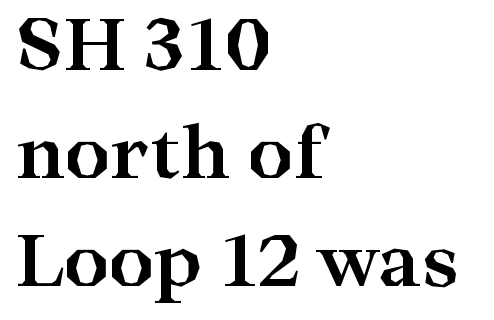
The image shows 71 px bold, wide serif type, upright; set left-aligned, normal line spacing (1.52x), normal letter spacing, not underlined; high stroke contrast and a medium x-height.
